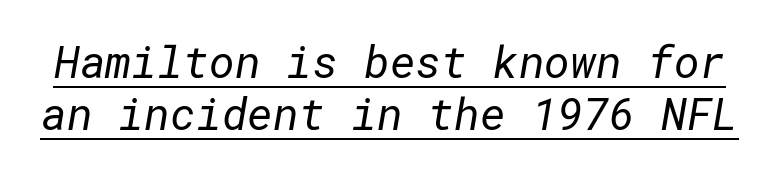
{"serif": "no", "bold": "no", "weight": "regular", "width": "normal", "stroke_contrast": "low", "x_height": "medium", "underline": "yes", "line_spacing_ratio": 1.19, "letter_spacing": "normal", "letter_spacing_em": 0.0, "glyph_px": 44}
